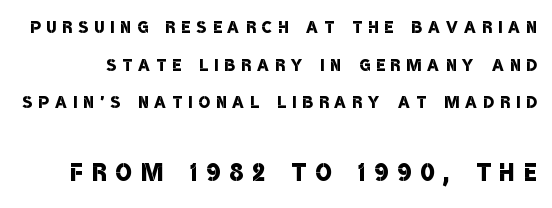
Q: Is the text bold? A: Semi-bold.
Q: Is the typeface a serif or a sans-serif typeface? A: Sans-serif.
Q: Is the text underlined? A: No.
Q: Is the spacing between letters normal or unusually wide? A: Unusually wide.
Q: Is the spacing between lines tight, normal or loose? A: Normal.
Q: Which block of text is set in a larger size, the first (top) or the second (bottom)? A: The second (bottom) one.
Q: Width (condensed, normal, or wide)? A: Condensed.
Q: Stroke contrast? A: Low.
Q: x-height? A: Large.
Q: Monospaced? A: No.
